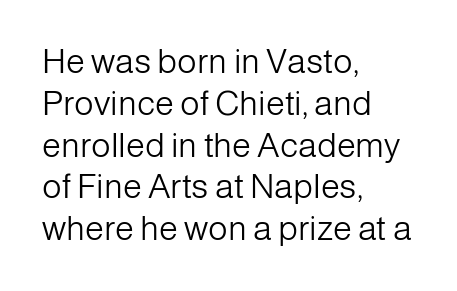
The image shows 34 px light sans-serif type, upright; set left-aligned, line spacing 1.23x, normal letter spacing, not underlined; low stroke contrast and a medium x-height.
